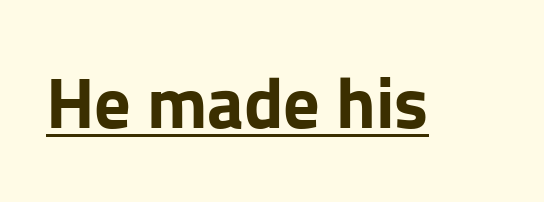
Q: Is the text bold? A: Yes.
Q: Is the text italic (slanted)? A: No, it is upright.
Q: Is the typeface a serif or a sans-serif typeface? A: Sans-serif.
Q: Is the text underlined? A: Yes.
Q: Is the spacing between letters normal or unusually wide? A: Normal.
Q: Width (condensed, normal, or wide)? A: Normal.
Q: Stroke contrast? A: Low.
Q: x-height? A: Medium.
Q: Monospaced? A: No.
